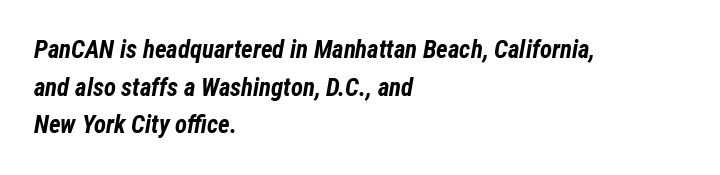
The setting favours the left margin, as ordinary paragraphs usually do. The face used here has the dense, thick strokes of a bold. Default kerning and tracking; the words read as compact shapes. The space between consecutive lines is moderate. Descender tails drop into unmarked territory.
